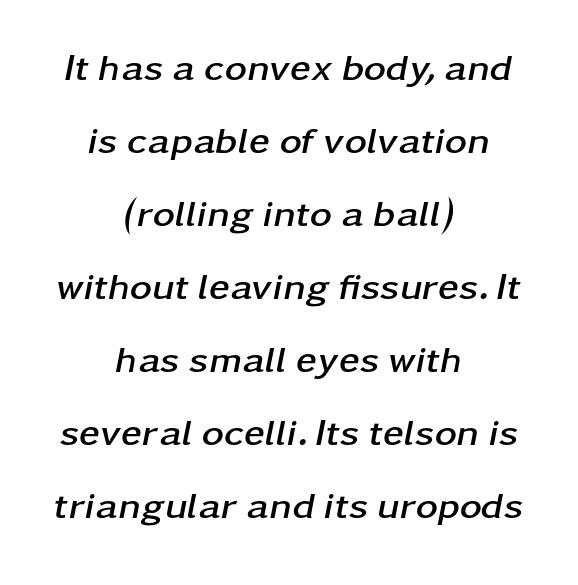
Descender tails drop into unmarked territory. Standard letterfit; no display-style spreading of the glyphs. Looking at the ascenders, they clearly lean. Bold? Absolutely — the strokes are thick and heavy. Alignment: centered. Looks like regular typesetting: each glyph gets only the width it needs.
